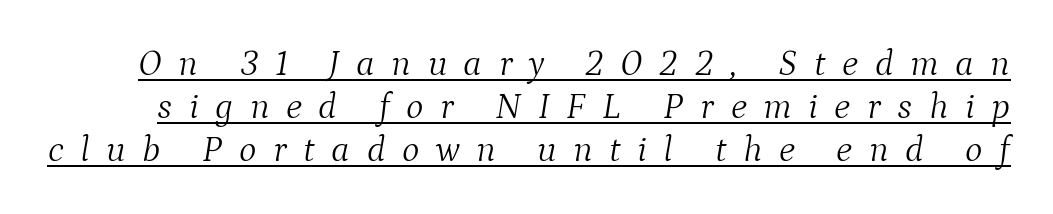
The rendering uses natural spacing where letterforms have individual widths. The weight tops out at a normal text grade. This is oblique type, the kind used for emphasis or titles. Descenders here cross a horizontal rule under the line. Each word looks stretched out because of the extra space between its letters.
